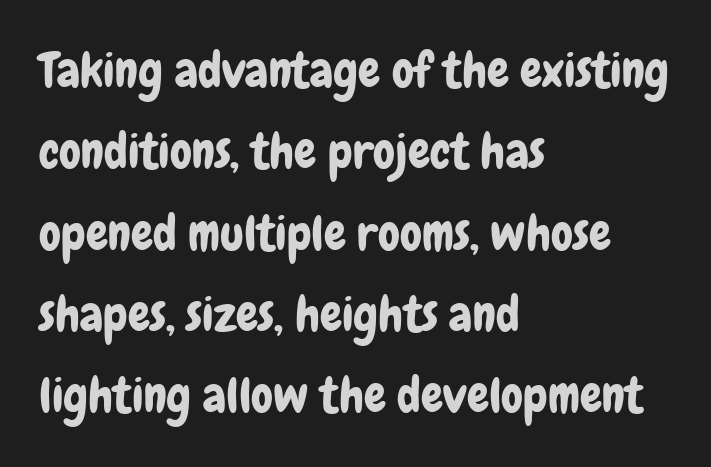
{"serif": "no", "italic": "no", "width": "condensed", "stroke_contrast": "low", "x_height": "medium", "monospaced": "no", "underline": "no", "align": "left", "line_spacing": "normal", "line_spacing_ratio": 1.66, "letter_spacing": "normal", "letter_spacing_em": 0.0, "glyph_px": 49}
